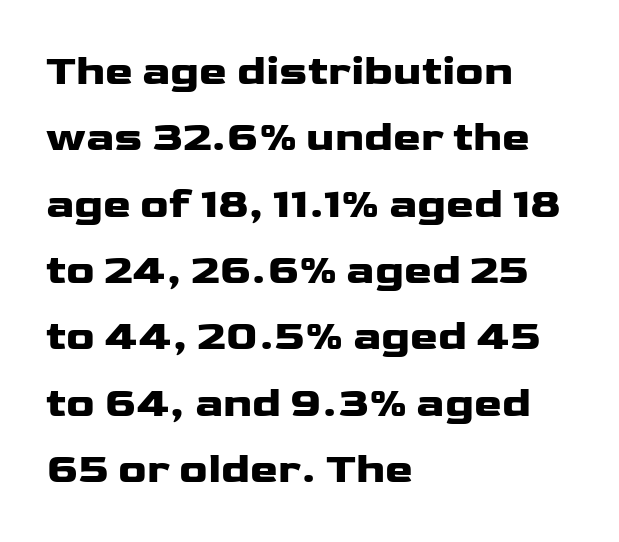
These lines are composed in type without serifs. Nobody touched the tracking dial on this one. Ascenders rise straight up at ninety degrees. These lines stack with their left ends in a neat column. Bold? Absolutely — the strokes are thick and heavy.
